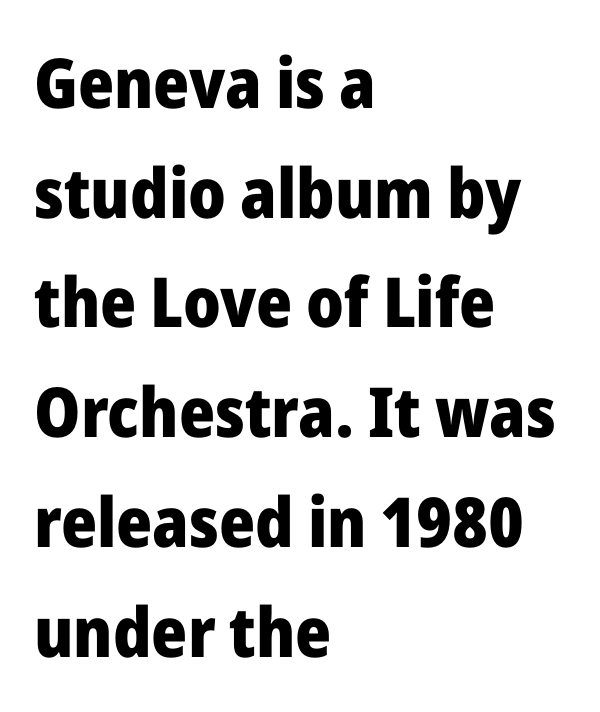
The rendering uses a bold face; every stroke is thick and dark. Honestly, the letter spacing is just normal — you wouldn't notice it. Letterform terminals end flat and unadorned throughout the passage. Line starts are locked; line ends wander.
